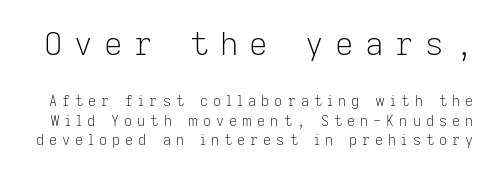
Do the characters align in a grid? No, the font is proportional. Substantial extra tracking has been applied to these lines. Summary of weight: not heavy and not bold. Just letters on the line, the space beneath them empty. Grotesque or geometric, the face here clearly has no serifs. The composition opens big and finishes small.
